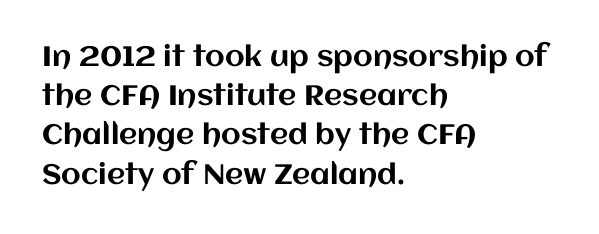
Compared with typical body copy, the letter spacing here is the same. This sample keeps an unexceptional amount of space between lines. The passage is arranged the way most books set body copy — flush left. Plain, unruled lines of type. Each letter keeps its own natural width here, so spacing adapts to shape.
